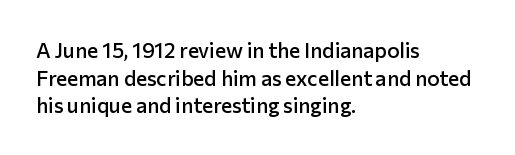
{"italic": "no", "bold": "semi", "underline": "no", "align": "left", "line_spacing": "normal", "line_spacing_ratio": 1.31, "letter_spacing": "normal", "letter_spacing_em": 0.0, "glyph_px": 21}
